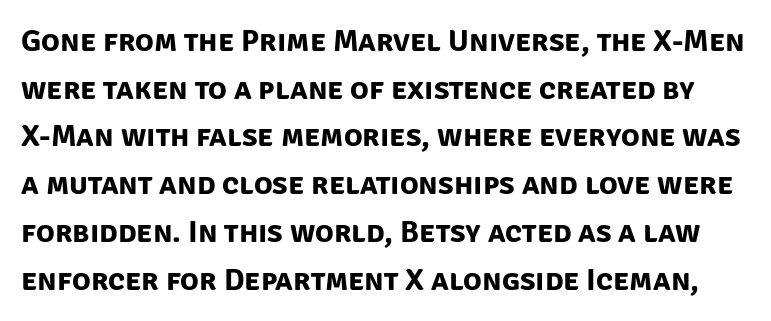
{"serif": "no", "bold": "yes", "weight": "bold", "width": "normal", "stroke_contrast": "low", "x_height": "large", "monospaced": "no", "underline": "no", "line_spacing": "normal", "line_spacing_ratio": 1.54, "letter_spacing": "normal", "letter_spacing_em": 0.0, "glyph_px": 31}
